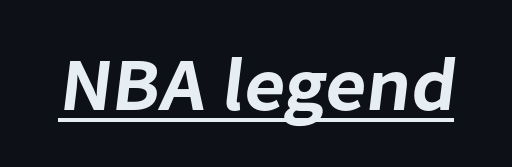
{"serif": "no", "width": "normal", "stroke_contrast": "low", "x_height": "medium", "monospaced": "no", "underline": "yes", "letter_spacing": "normal", "letter_spacing_em": 0.0, "glyph_px": 75}
